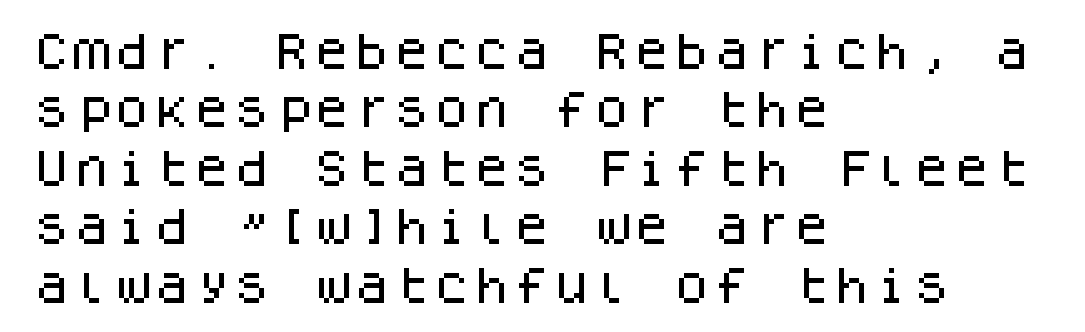
The image shows 40 px sans-serif type, upright, monospaced; set left-aligned, normal line spacing (1.46x), normal letter spacing, not underlined; low stroke contrast and a large x-height.
